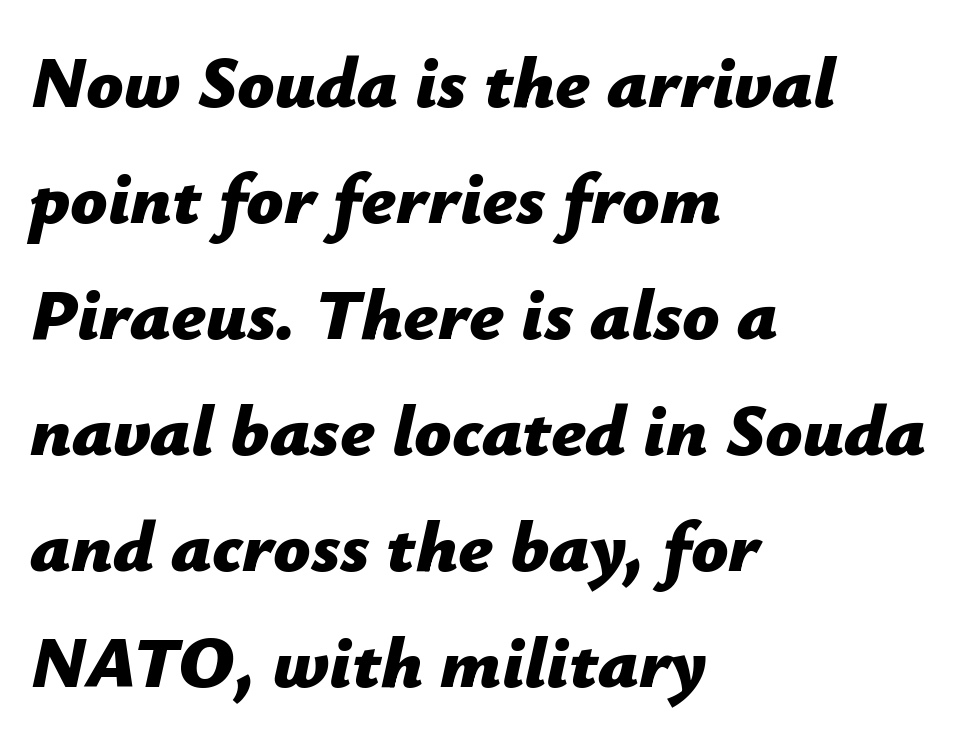
{"italic": "yes", "lean": "right", "slant_degrees": 12, "bold": "yes", "weight": "bold", "width": "normal", "stroke_contrast": "low", "x_height": "medium", "monospaced": "no", "underline": "no", "align": "left", "line_spacing": "normal", "line_spacing_ratio": 1.59, "letter_spacing": "normal", "letter_spacing_em": 0.0, "glyph_px": 73}
